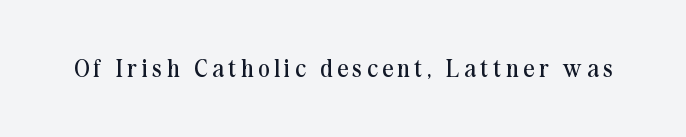
On a weight scale, this lands at 450 or below. Upright lettering throughout. Clear beneath every line of the passage. Display-style spreading of the glyphs; the letterfit is very open.
